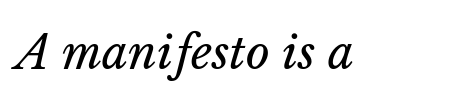
Q: Is the text bold? A: No.
Q: Is the text italic (slanted)? A: Yes, it leans right by about 14 degrees.
Q: Is the text underlined? A: No.
Q: Is the spacing between letters normal or unusually wide? A: Normal.
Q: Width (condensed, normal, or wide)? A: Normal.
Q: Stroke contrast? A: Low.
Q: x-height? A: Medium.
Q: Monospaced? A: No.
